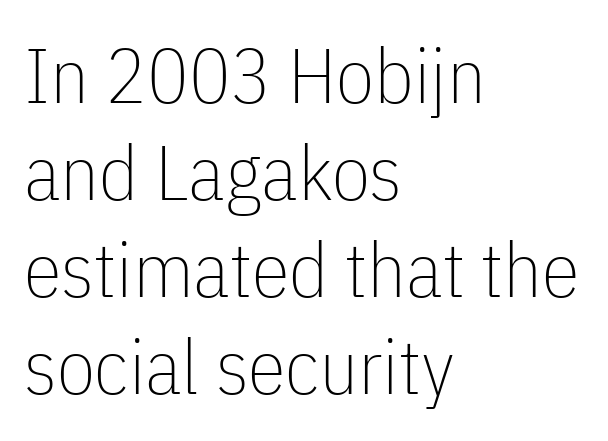
{"serif": "no", "italic": "no", "bold": "no", "weight": "thin", "width": "condensed", "stroke_contrast": "low", "x_height": "medium", "monospaced": "no", "underline": "no", "align": "left", "line_spacing": "normal", "line_spacing_ratio": 1.26, "letter_spacing": "normal", "letter_spacing_em": 0.0, "glyph_px": 77}
